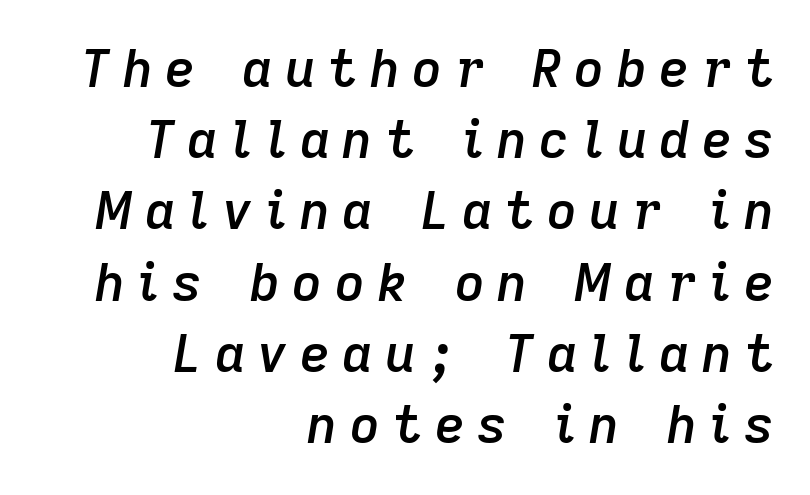
{"italic": "yes", "lean": "right", "slant_degrees": 9, "bold": "semi", "weight": "semibold", "width": "normal", "stroke_contrast": "low", "x_height": "medium", "monospaced": "no", "underline": "no", "align": "right", "line_spacing": "normal", "line_spacing_ratio": 1.37, "letter_spacing": "wide", "letter_spacing_em": 0.24, "glyph_px": 52}
